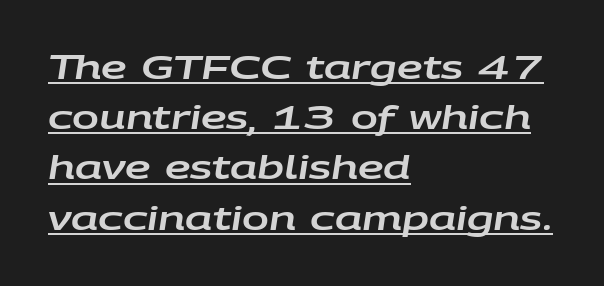
{"italic": "yes", "lean": "right", "slant_degrees": 9, "width": "wide", "stroke_contrast": "low", "x_height": "large", "monospaced": "no", "underline": "yes", "align": "left", "line_spacing": "normal", "line_spacing_ratio": 1.57, "letter_spacing": "normal", "letter_spacing_em": 0.0, "glyph_px": 32}
